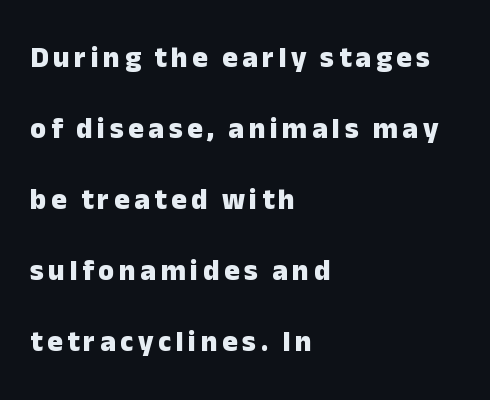
Plain, unruled lines of type. These lines are rendered in a variable-pitch font. Heavy-handed strokes throughout: this text is bold. Type style note: lacks serifs. Whoever set this chose breathing room over compactness in the vertical rhythm. When letters stand straight like this, we call the style roman or upright.
